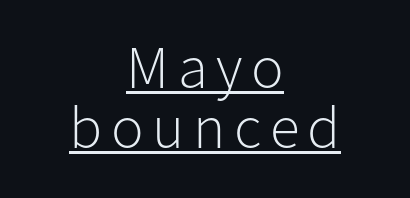
Q: Is the text bold? A: No.
Q: Is the text italic (slanted)? A: No, it is upright.
Q: Is the typeface a serif or a sans-serif typeface? A: Sans-serif.
Q: Is the text underlined? A: Yes.
Q: How is the paragraph aligned? A: Centered.
Q: Is the spacing between lines tight, normal or loose? A: Tight.
Q: Width (condensed, normal, or wide)? A: Normal.
Q: Stroke contrast? A: Low.
Q: x-height? A: Medium.
Q: Monospaced? A: No.
